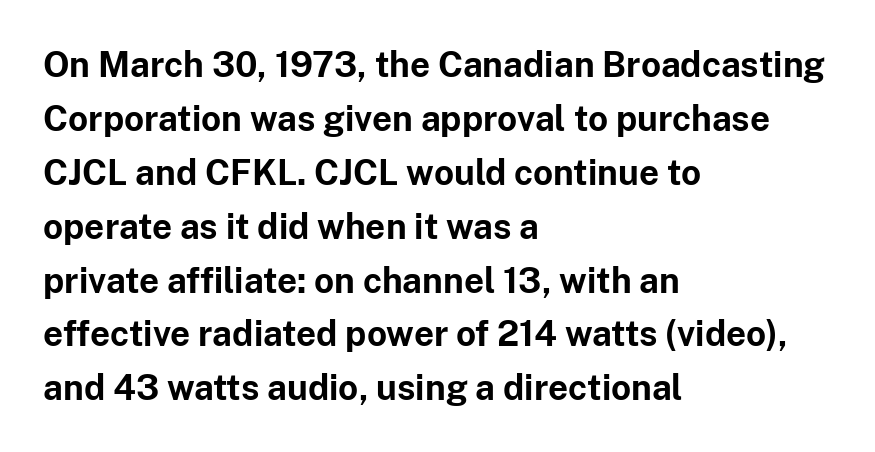
If you drew a line through each stem, it would be perfectly vertical. Character widths vary here, with narrow letters taking less room than wide ones. Students, this is bold: see how much ink each stroke carries. Line starts are locked; line ends wander. The baseline area is clear.
